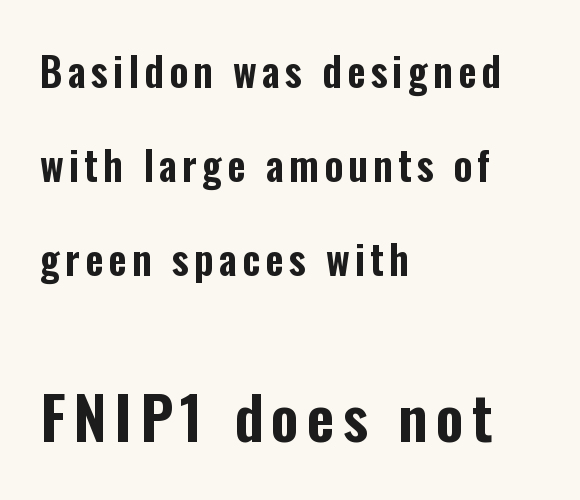
{"serif": "no", "italic": "no", "width": "condensed", "stroke_contrast": "low", "x_height": "medium", "monospaced": "no", "underline": "no", "align": "left", "line_spacing": "loose", "line_spacing_ratio": 2.35, "larger_block": "second", "size_ratio": 1.5, "glyph_px": 60}
